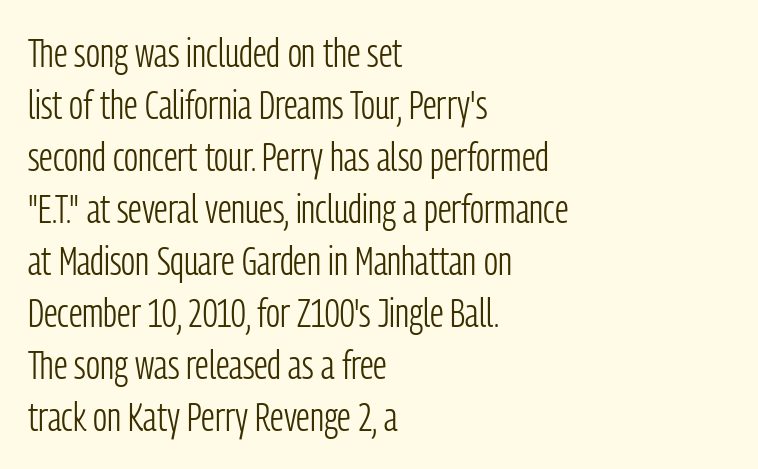
Q: Is the text bold? A: No.
Q: Is the text italic (slanted)? A: No, it is upright.
Q: Is the typeface a serif or a sans-serif typeface? A: Sans-serif.
Q: Is the text underlined? A: No.
Q: How is the paragraph aligned? A: Left-aligned.
Q: Is the spacing between letters normal or unusually wide? A: Normal.
Q: Is the spacing between lines tight, normal or loose? A: Normal.
Q: Width (condensed, normal, or wide)? A: Condensed.
Q: Stroke contrast? A: Low.
Q: x-height? A: Medium.
Q: Monospaced? A: No.
